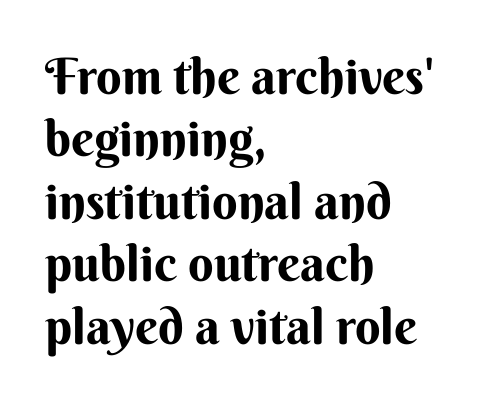
Q: Is the text bold? A: Yes.
Q: Is the text italic (slanted)? A: No, it is upright.
Q: Is the typeface a serif or a sans-serif typeface? A: Sans-serif.
Q: Is the text underlined? A: No.
Q: How is the paragraph aligned? A: Left-aligned.
Q: Is the spacing between letters normal or unusually wide? A: Normal.
Q: Is the spacing between lines tight, normal or loose? A: Normal.
Q: Width (condensed, normal, or wide)? A: Normal.
Q: Stroke contrast? A: Medium.
Q: x-height? A: Small.
Q: Monospaced? A: No.
